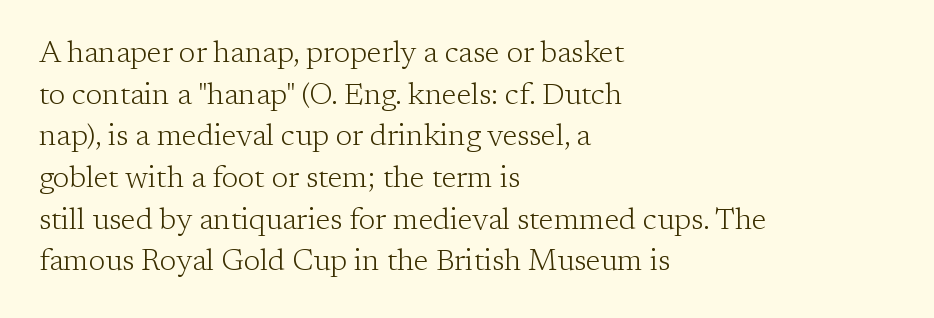
The image shows 30 px light serif type, upright; set left-aligned, normal line spacing (1.39x), normal letter spacing, not underlined; low stroke contrast and a medium x-height.
